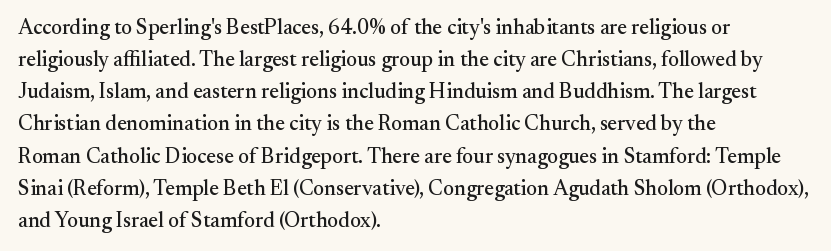
{"italic": "no", "underline": "no", "align": "left", "line_spacing": "normal", "line_spacing_ratio": 1.53, "letter_spacing": "normal", "letter_spacing_em": 0.0, "glyph_px": 21}
